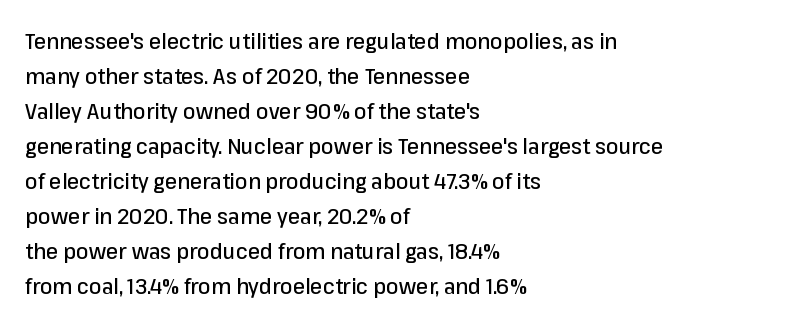
The vertical gap from one line to the next is medium. In terms of posture, this sample is upright. The ragged edge is on the right, which tells us the setting is flush left. Look at the tracking — it's just the regular setting, nothing added. Only glyphs here, with clear space below each row.
